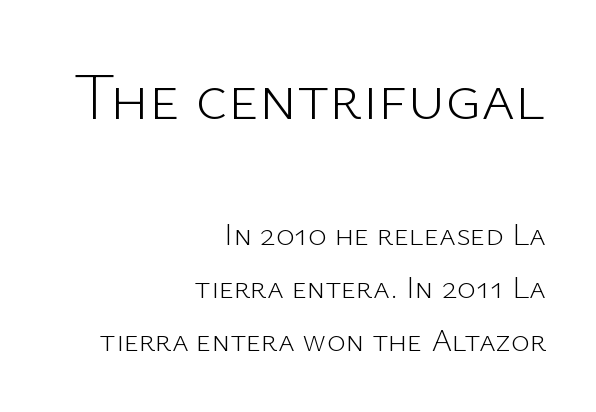
Q: Is the text bold? A: No.
Q: Is the text italic (slanted)? A: No, it is upright.
Q: Is the typeface a serif or a sans-serif typeface? A: Sans-serif.
Q: Is the text underlined? A: No.
Q: How is the paragraph aligned? A: Right-aligned.
Q: Is the spacing between letters normal or unusually wide? A: Normal.
Q: Is the spacing between lines tight, normal or loose? A: Normal.
Q: Which block of text is set in a larger size, the first (top) or the second (bottom)? A: The first (top) one.
Q: Width (condensed, normal, or wide)? A: Normal.
Q: Stroke contrast? A: Low.
Q: x-height? A: Medium.
Q: Monospaced? A: No.
